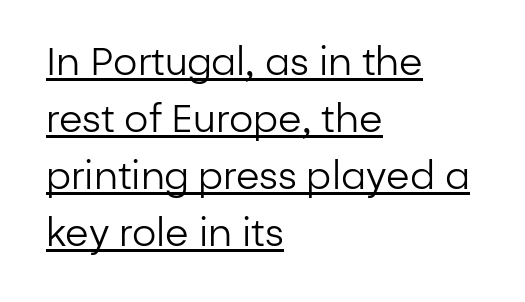
The lines are quadded left. A baseline rule has been typeset under these characters. The passage shown is typeset with a sans-serif family. Is there any slant? The stems are plumb. What stands out about the letter spacing? Nothing — it is the standard amount. How would I describe the line gaps? Plain and ordinary.
